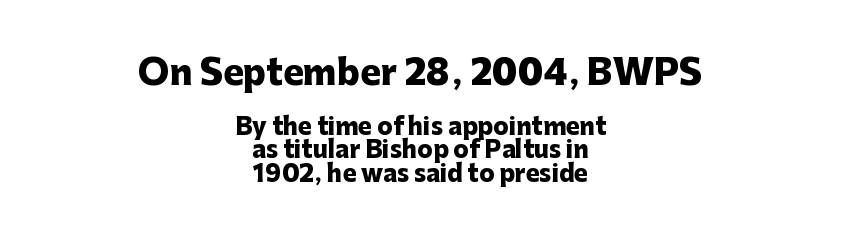
{"serif": "no", "italic": "no", "bold": "yes", "weight": "heavy", "width": "normal", "stroke_contrast": "low", "x_height": "medium", "monospaced": "no", "underline": "no", "align": "center", "line_spacing": "tight", "line_spacing_ratio": 1.02, "letter_spacing": "normal", "letter_spacing_em": 0.0, "larger_block": "first", "size_ratio": 1.48, "glyph_px": 34}
